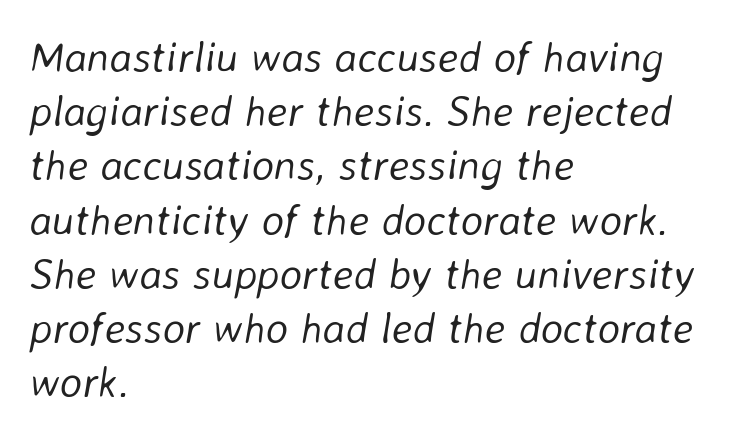
The image shows 43 px light type, italic (leaning right); set left-aligned, normal line spacing (1.26x), normal letter spacing, not underlined; low stroke contrast and a medium x-height.
